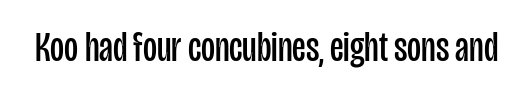
{"serif": "no", "italic": "no", "bold": "no", "weight": "regular", "width": "condensed", "stroke_contrast": "low", "x_height": "large", "monospaced": "no", "underline": "no", "letter_spacing": "normal", "letter_spacing_em": 0.0, "glyph_px": 43}
